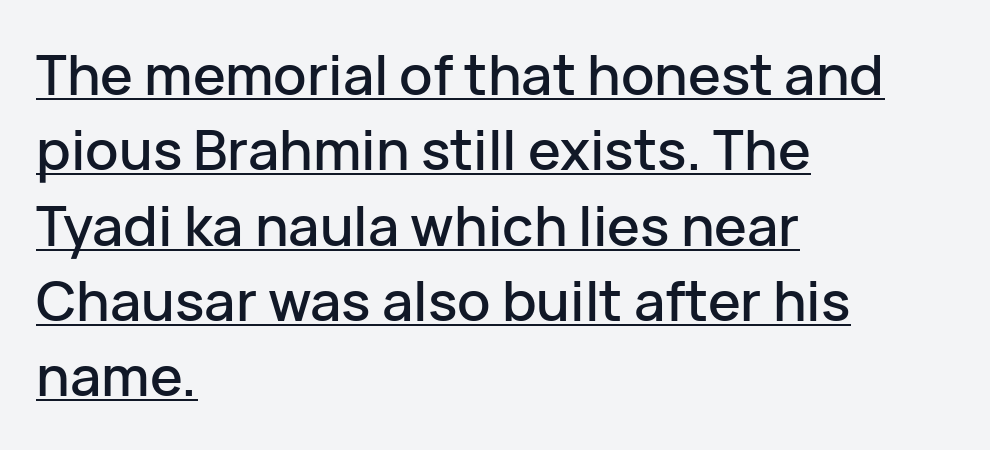
Q: Is the text italic (slanted)? A: No, it is upright.
Q: Is the typeface a serif or a sans-serif typeface? A: Sans-serif.
Q: Is the text underlined? A: Yes.
Q: How is the paragraph aligned? A: Left-aligned.
Q: Is the spacing between letters normal or unusually wide? A: Normal.
Q: Is the spacing between lines tight, normal or loose? A: Normal.
Q: Width (condensed, normal, or wide)? A: Normal.
Q: Stroke contrast? A: Low.
Q: x-height? A: Medium.
Q: Monospaced? A: No.
